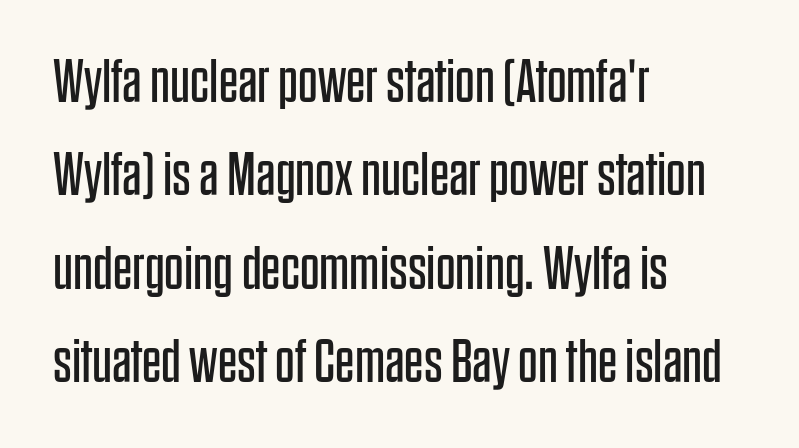
Does the lettering tilt? It doesn't — this is upright. Stroke terminals: plain, sans-serif. Proportional: the letters do not fall into vertical columns. Which margin do the lines hug? The left one — the right edge is uneven.
